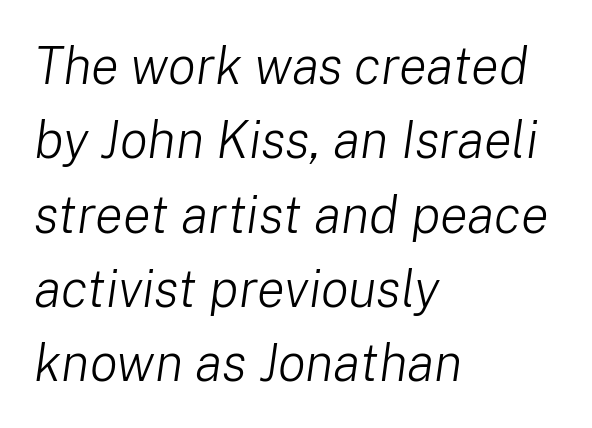
The whole block is typeset with a tilt. You could not count columns in this text — the font is proportionally spaced. Is the letter spacing exaggerated? No — it looks like the ordinary default. Evenly set lines give the paragraph a standard silhouette. This rendering uses left alignment, leaving the right contour irregular. Stroke thickness stays within the range of a standard reading face or lighter.
